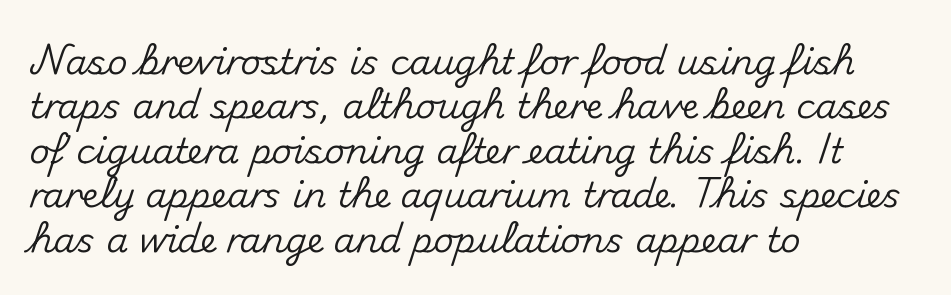
{"serif": "no", "width": "normal", "stroke_contrast": "medium", "x_height": "small", "monospaced": "no", "underline": "no", "align": "left", "line_spacing": "normal", "line_spacing_ratio": 1.27, "letter_spacing": "normal", "letter_spacing_em": 0.0, "glyph_px": 35}
